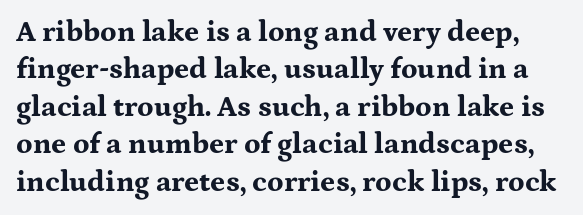
The image shows 29 px bold, wide serif type, upright; set normal line spacing (1.29x), normal letter spacing, not underlined; medium stroke contrast and a medium x-height.
